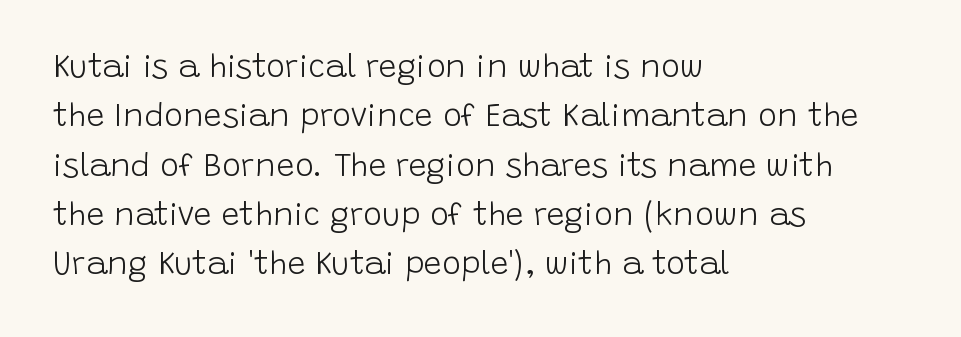
{"serif": "no", "italic": "no", "bold": "no", "weight": "light", "width": "normal", "stroke_contrast": "low", "x_height": "large", "monospaced": "no", "underline": "no", "align": "left", "line_spacing": "normal", "line_spacing_ratio": 1.54, "letter_spacing": "normal", "letter_spacing_em": 0.0, "glyph_px": 32}
